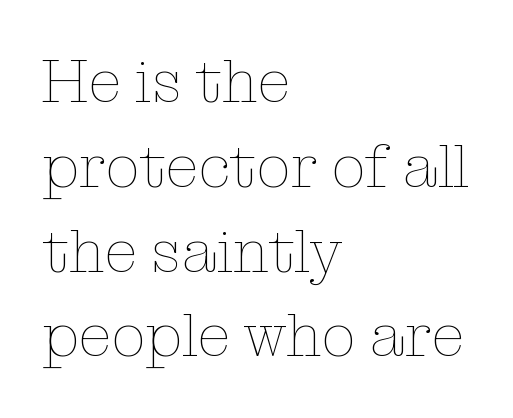
Q: Is the text bold? A: No.
Q: Is the text italic (slanted)? A: No, it is upright.
Q: Is the text underlined? A: No.
Q: How is the paragraph aligned? A: Left-aligned.
Q: Is the spacing between letters normal or unusually wide? A: Normal.
Q: Is the spacing between lines tight, normal or loose? A: Normal.
Q: Width (condensed, normal, or wide)? A: Normal.
Q: Stroke contrast? A: Low.
Q: x-height? A: Medium.
Q: Monospaced? A: No.
